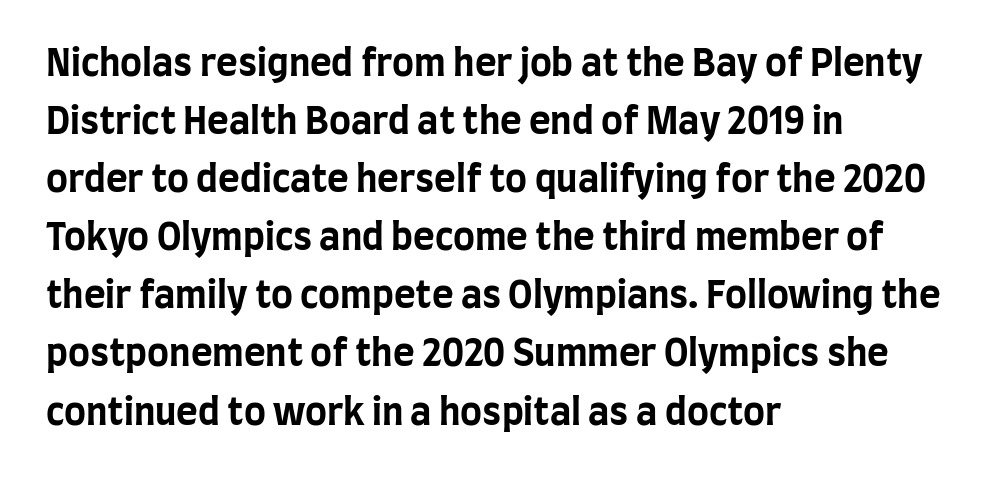
Q: Is the text bold? A: Yes.
Q: Is the text italic (slanted)? A: No, it is upright.
Q: Is the typeface a serif or a sans-serif typeface? A: Sans-serif.
Q: Is the text underlined? A: No.
Q: How is the paragraph aligned? A: Left-aligned.
Q: Is the spacing between letters normal or unusually wide? A: Normal.
Q: Is the spacing between lines tight, normal or loose? A: Normal.
Q: Width (condensed, normal, or wide)? A: Condensed.
Q: Stroke contrast? A: Low.
Q: x-height? A: Large.
Q: Monospaced? A: No.
